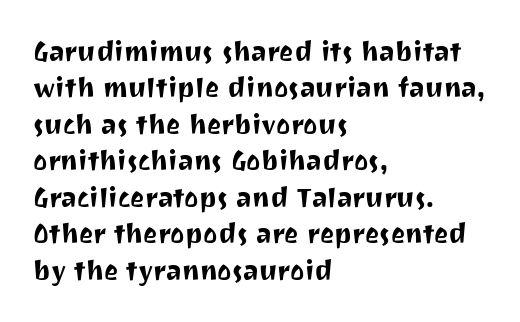
The image shows 27 px text type, upright; set left-aligned, normal line spacing (1.35x), normal letter spacing, not underlined.
